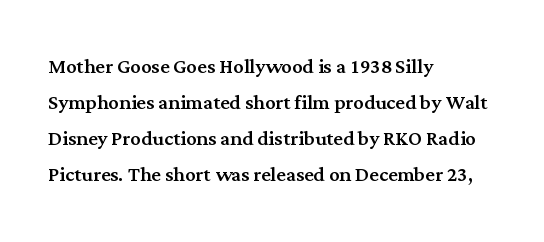
Q: Is the text italic (slanted)? A: No, it is upright.
Q: Is the text underlined? A: No.
Q: How is the paragraph aligned? A: Left-aligned.
Q: Is the spacing between letters normal or unusually wide? A: Normal.
Q: Is the spacing between lines tight, normal or loose? A: Normal.
